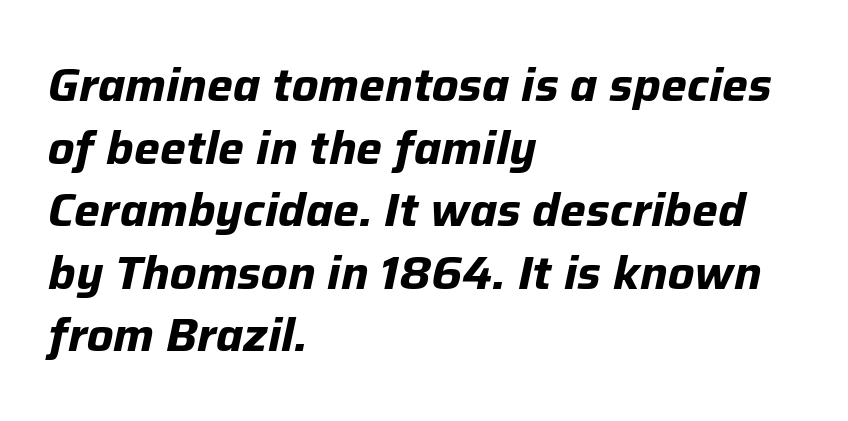
These words are printed bold, with thick strokes throughout. The face used here has a pronounced slope to its letters. Nobody drew a line under any word here. The passage shown is typed in a proportional face where columns would drift. Short note: letters normally spaced.
